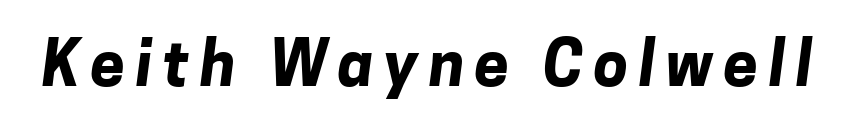
Q: Is the text bold? A: Yes.
Q: Is the typeface a serif or a sans-serif typeface? A: Sans-serif.
Q: Is the text underlined? A: No.
Q: Width (condensed, normal, or wide)? A: Normal.
Q: Stroke contrast? A: Low.
Q: x-height? A: Medium.
Q: Monospaced? A: No.
